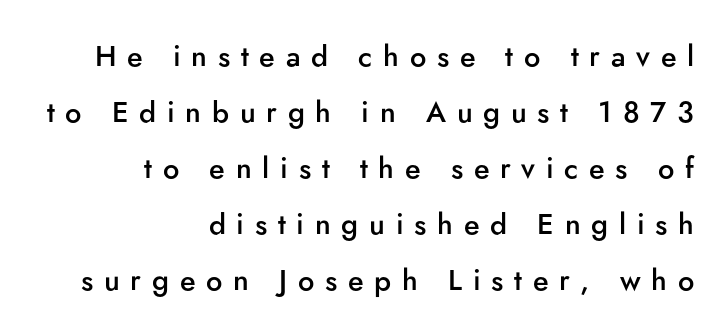
Semibold letterforms, between regular and bold. Looks like regular typesetting: each glyph gets only the width it needs. Each row of text sits above clean, open space. Style check: upright.
